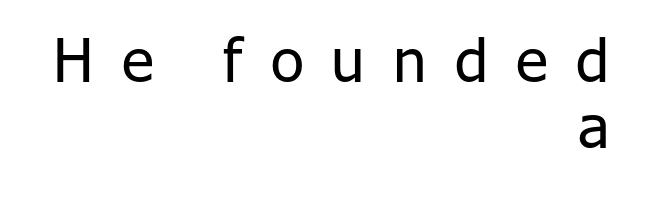
Is the block centered? No — it sits flush against the right margin. The string is rendered with underlining switched off. The passage shown is typed in a proportional face where columns would drift. Summary of weight: not heavy and not bold. The line-height multiplier appears low, near solid setting. Is the letter spacing exaggerated? Yes — the characters are pushed far apart.
